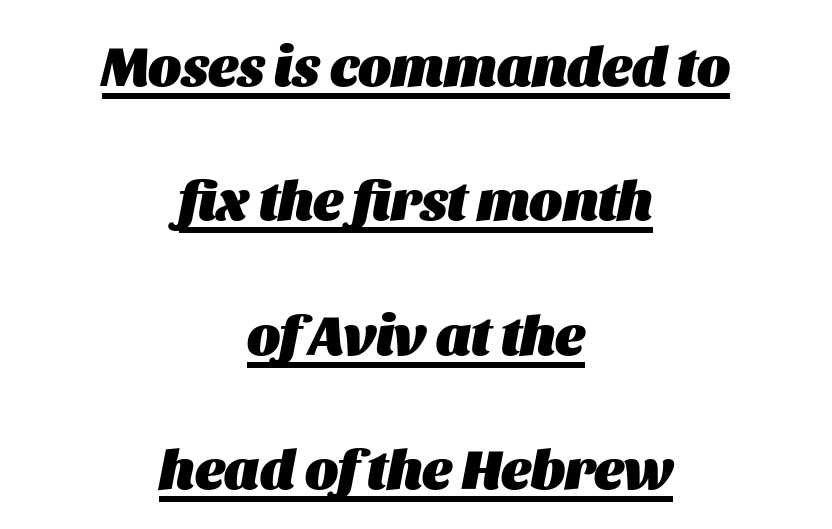
{"italic": "yes", "lean": "right", "slant_degrees": 11, "bold": "yes", "weight": "heavy", "width": "normal", "stroke_contrast": "medium", "x_height": "large", "monospaced": "no", "underline": "yes", "align": "center", "line_spacing": "loose", "line_spacing_ratio": 2.4, "letter_spacing": "normal", "letter_spacing_em": 0.0, "glyph_px": 56}
